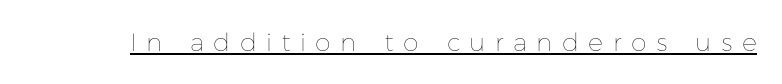
The image shows 25 px text type, upright; set unusually wide letter spacing (+0.44 em), underlined.
